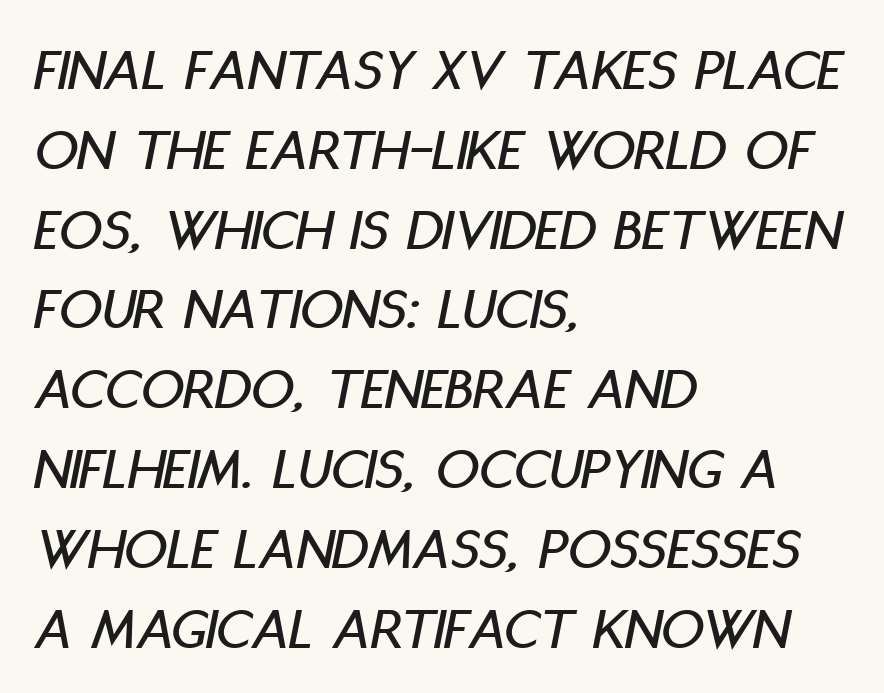
The rendering anchors every line to the left-hand side. Students, note that the glyphs here touch the page at normal intervals. Emphasis-style slanted type is in use. This sample has the flowing, uneven cadence of proportional lettering.
